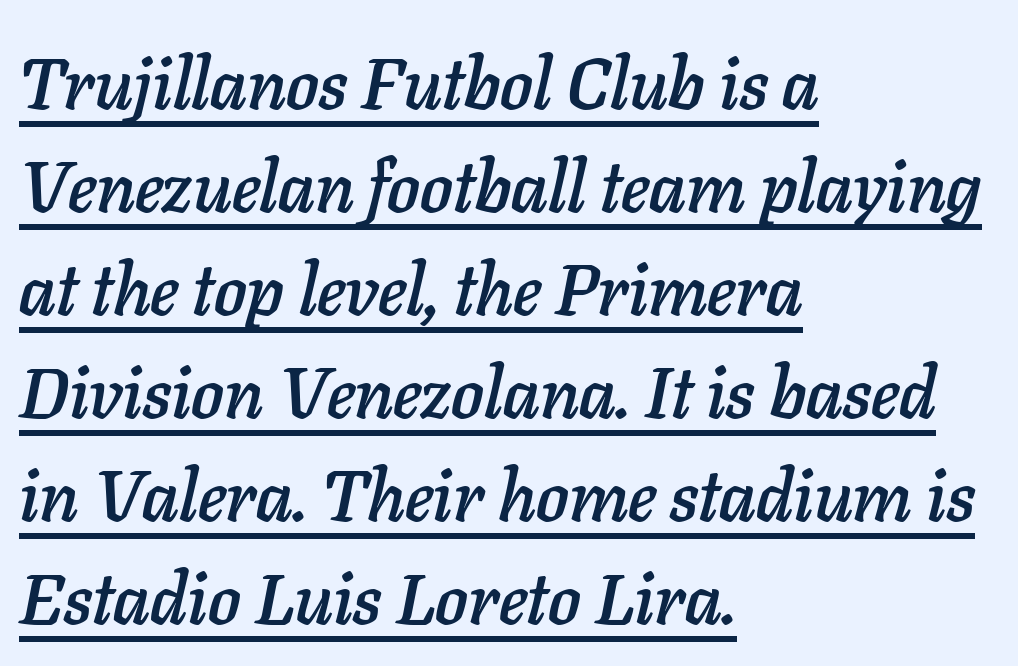
The image shows 72 px text type, italic (leaning right); set left-aligned, normal line spacing (1.43x), normal letter spacing, underlined; low stroke contrast and a medium x-height.
